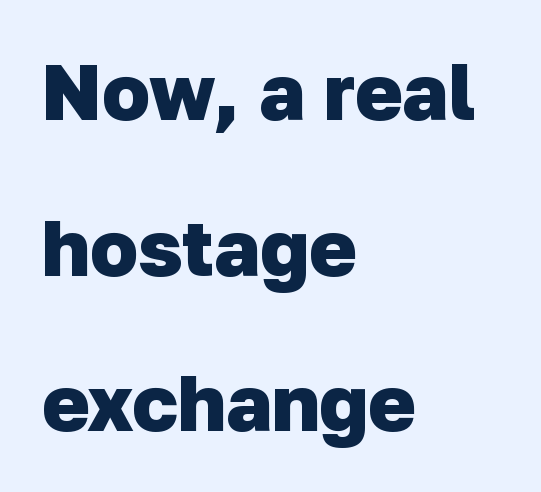
Q: Is the text bold? A: Yes.
Q: Is the typeface a serif or a sans-serif typeface? A: Sans-serif.
Q: Is the text underlined? A: No.
Q: How is the paragraph aligned? A: Left-aligned.
Q: Is the spacing between letters normal or unusually wide? A: Normal.
Q: Is the spacing between lines tight, normal or loose? A: Loose.
Q: Width (condensed, normal, or wide)? A: Normal.
Q: Stroke contrast? A: Low.
Q: x-height? A: Medium.
Q: Monospaced? A: No.
